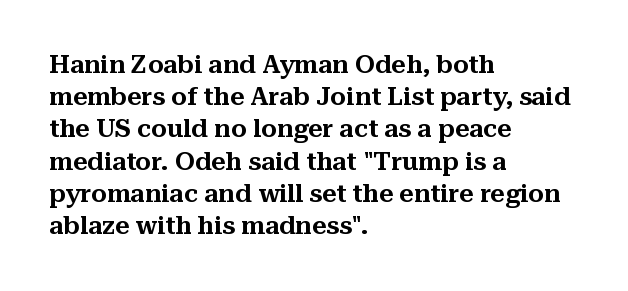
The image shows 25 px text type, upright; set left-aligned, normal line spacing (1.29x), normal letter spacing, not underlined.
